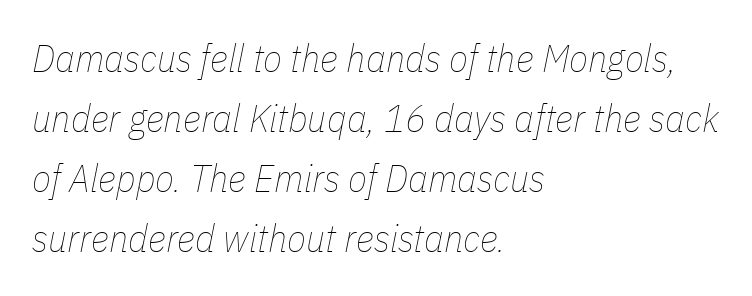
Students, observe: this is what conventionally led text looks like. Casual observation: everything's shoved over to the left. Emphasis-style slanted type is in use. Look at the tracking — it's just the regular setting, nothing added.
